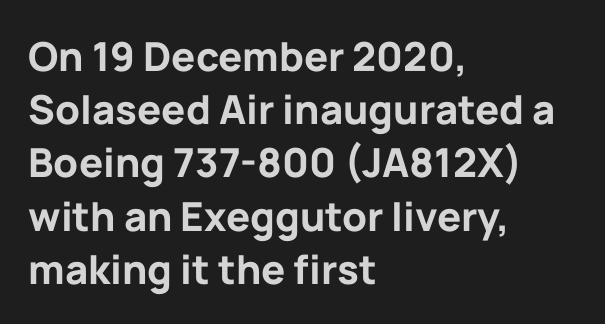
{"serif": "no", "italic": "no", "bold": "yes", "weight": "bold", "width": "normal", "stroke_contrast": "low", "x_height": "medium", "monospaced": "no", "underline": "no", "align": "left", "line_spacing": "normal", "line_spacing_ratio": 1.33, "letter_spacing": "normal", "letter_spacing_em": 0.0, "glyph_px": 40}
